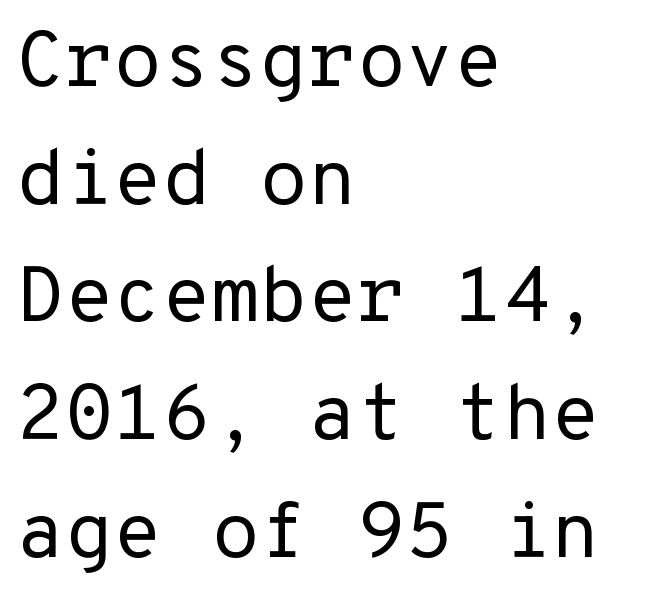
Q: Is the text bold? A: No.
Q: Is the text italic (slanted)? A: No, it is upright.
Q: Is the typeface a serif or a sans-serif typeface? A: Sans-serif.
Q: Is the text underlined? A: No.
Q: How is the paragraph aligned? A: Left-aligned.
Q: Is the spacing between letters normal or unusually wide? A: Normal.
Q: Is the spacing between lines tight, normal or loose? A: Normal.
Q: Width (condensed, normal, or wide)? A: Normal.
Q: Stroke contrast? A: Low.
Q: x-height? A: Medium.
Q: Monospaced? A: Yes.
